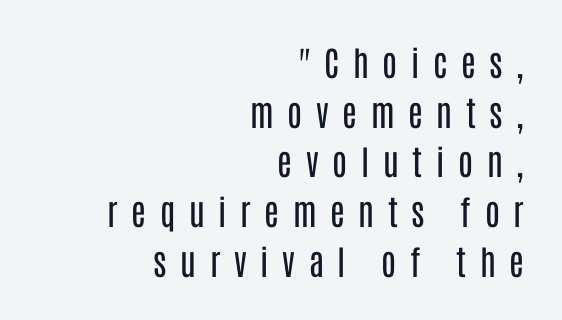
{"serif": "no", "italic": "no", "bold": "no", "weight": "regular", "width": "condensed", "stroke_contrast": "low", "x_height": "large", "monospaced": "no", "underline": "no", "align": "right", "line_spacing": "normal", "line_spacing_ratio": 1.46, "letter_spacing": "wide", "letter_spacing_em": 0.4, "glyph_px": 34}
